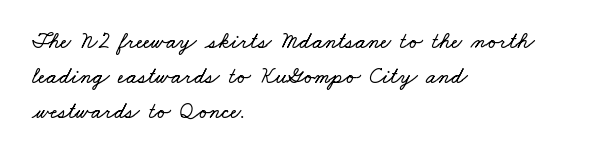
Q: Is the text underlined? A: No.
Q: How is the paragraph aligned? A: Left-aligned.
Q: Is the spacing between letters normal or unusually wide? A: Normal.
Q: Is the spacing between lines tight, normal or loose? A: Normal.
